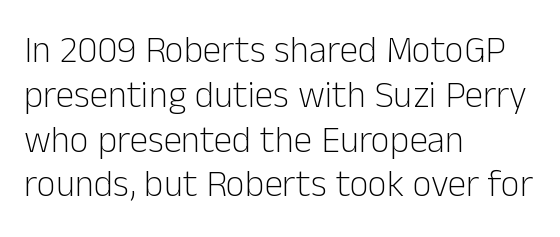
Q: Is the text bold? A: No.
Q: Is the text italic (slanted)? A: No, it is upright.
Q: Is the typeface a serif or a sans-serif typeface? A: Sans-serif.
Q: Is the text underlined? A: No.
Q: How is the paragraph aligned? A: Left-aligned.
Q: Is the spacing between letters normal or unusually wide? A: Normal.
Q: Width (condensed, normal, or wide)? A: Normal.
Q: Stroke contrast? A: Low.
Q: x-height? A: Medium.
Q: Monospaced? A: No.
